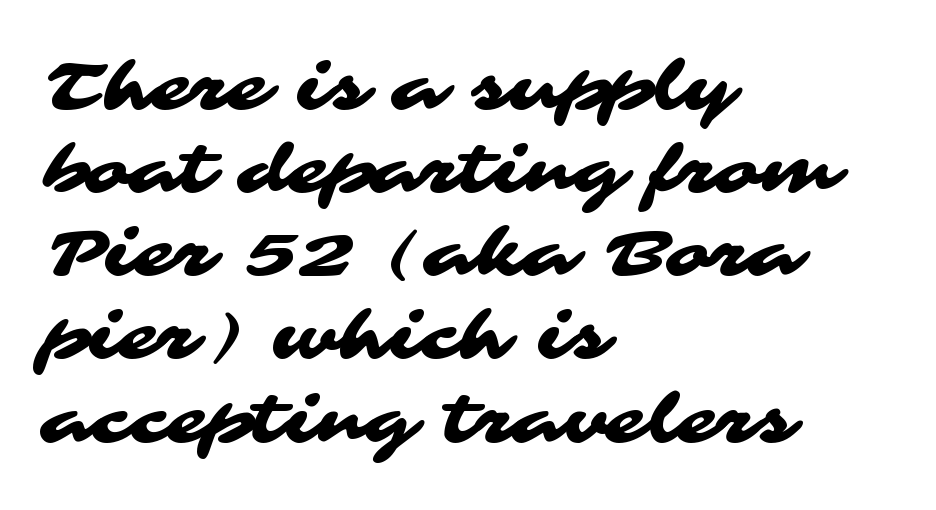
The line-height multiplier appears to be the usual default. The space directly below the letters is spotless. The gaps between neighbouring characters are ordinary and unremarkable. Regarding serifs, this sample does without them. Is this a fixed-width face? No — the glyphs have proportional, varying widths. Every row of glyphs begins at an identical x-position on the left.
